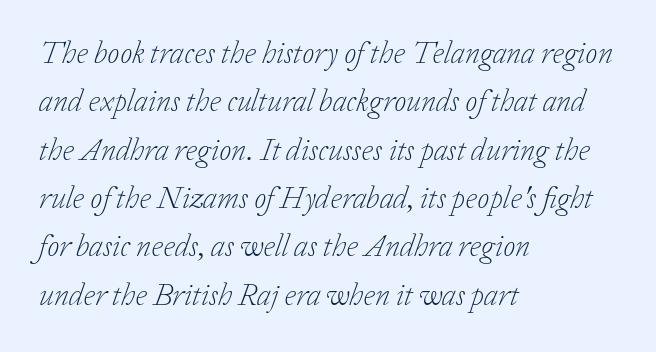
{"serif": "yes", "italic": "yes", "lean": "right", "slant_degrees": 20, "bold": "no", "weight": "light", "width": "normal", "stroke_contrast": "low", "x_height": "medium", "monospaced": "no", "underline": "no", "align": "left", "line_spacing": "normal", "line_spacing_ratio": 1.56, "letter_spacing": "normal", "letter_spacing_em": 0.0, "glyph_px": 31}
